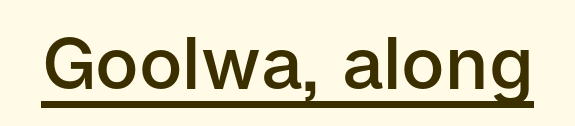
The image shows 72 px semibold sans-serif type, upright; set normal letter spacing, underlined; low stroke contrast and a medium x-height.
